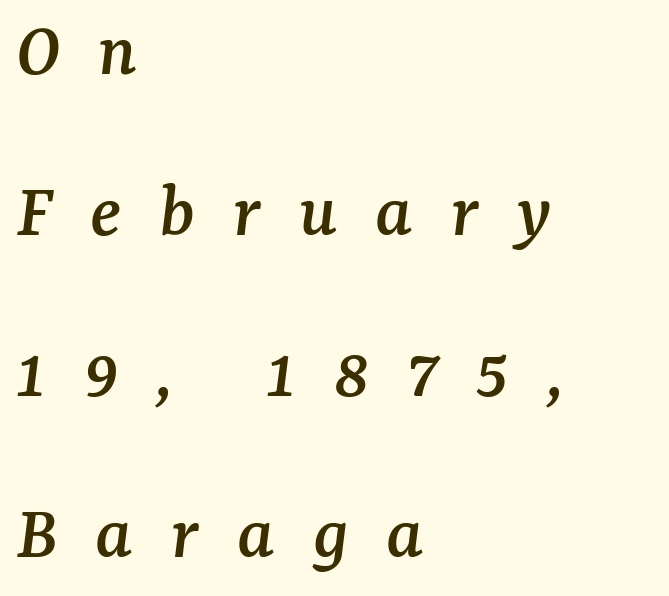
Check the space under the baseline: it is left empty. Serif or sans? Serif — the stroke terminals have little feet. You could not count columns in this text — the font is proportionally spaced. Students, observe: this is what heavily led, spacious text looks like. Leftover space on each line is placed entirely after the last word.
